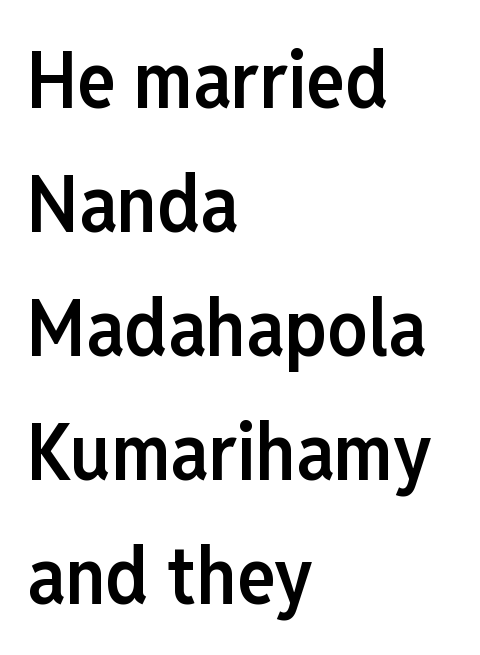
The image shows 80 px semibold, condensed sans-serif type, upright; set left-aligned, normal line spacing (1.55x), normal letter spacing, not underlined; low stroke contrast and a medium x-height.
